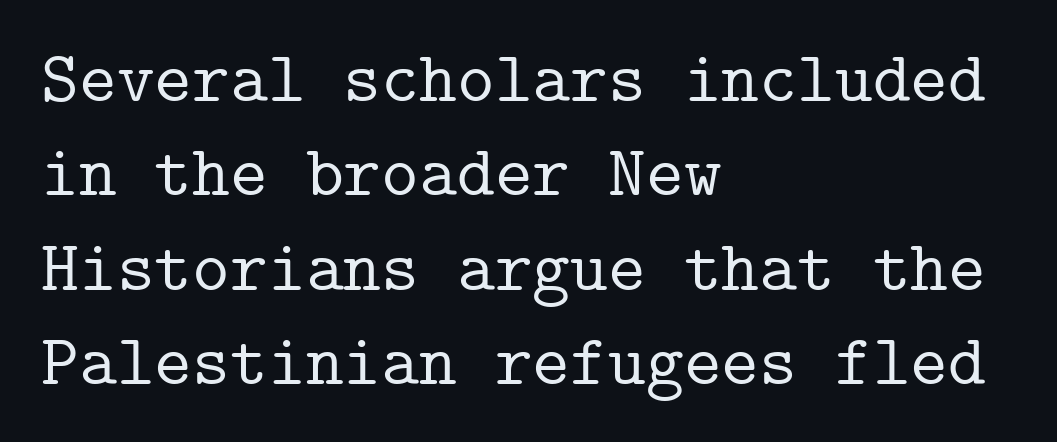
{"serif": "yes", "italic": "no", "width": "normal", "stroke_contrast": "low", "x_height": "medium", "monospaced": "yes", "underline": "no", "align": "left", "line_spacing": "normal", "line_spacing_ratio": 1.31, "letter_spacing": "normal", "letter_spacing_em": 0.0, "glyph_px": 72}
